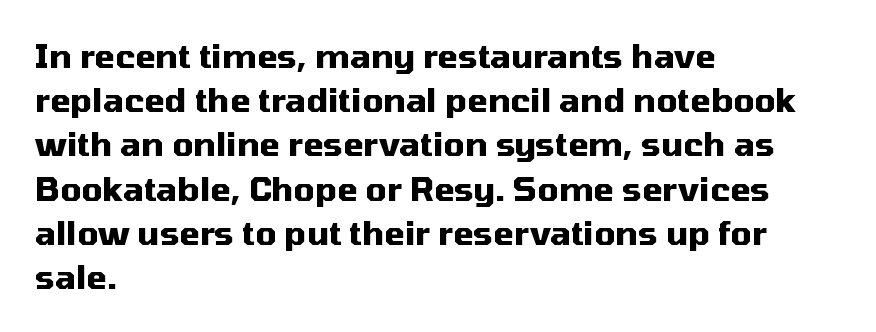
Q: Is the text bold? A: Yes.
Q: Is the text italic (slanted)? A: No, it is upright.
Q: Is the typeface a serif or a sans-serif typeface? A: Sans-serif.
Q: Is the text underlined? A: No.
Q: How is the paragraph aligned? A: Left-aligned.
Q: Is the spacing between letters normal or unusually wide? A: Normal.
Q: Is the spacing between lines tight, normal or loose? A: Normal.
Q: Width (condensed, normal, or wide)? A: Normal.
Q: Stroke contrast? A: Medium.
Q: x-height? A: Medium.
Q: Monospaced? A: No.
